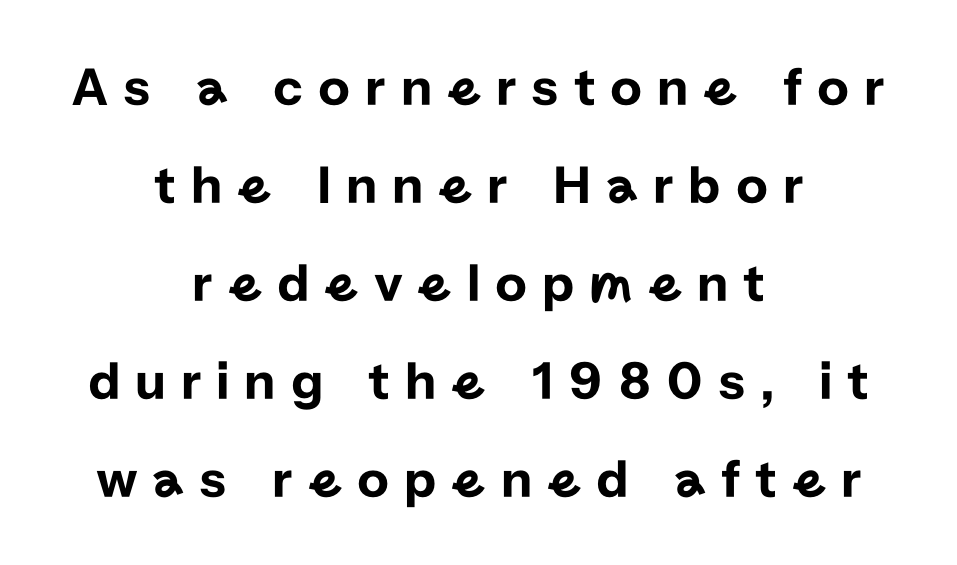
Q: Is the text italic (slanted)? A: No, it is upright.
Q: Is the typeface a serif or a sans-serif typeface? A: Sans-serif.
Q: Is the text underlined? A: No.
Q: How is the paragraph aligned? A: Centered.
Q: Is the spacing between letters normal or unusually wide? A: Unusually wide.
Q: Width (condensed, normal, or wide)? A: Normal.
Q: Stroke contrast? A: Low.
Q: x-height? A: Medium.
Q: Monospaced? A: No.
